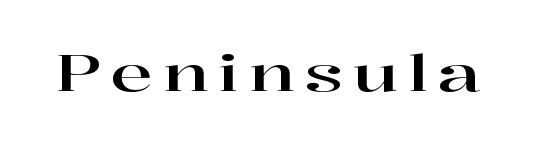
Q: Is the text italic (slanted)? A: No, it is upright.
Q: Is the typeface a serif or a sans-serif typeface? A: Serif.
Q: Is the text underlined? A: No.
Q: Is the spacing between letters normal or unusually wide? A: Unusually wide.
Q: Width (condensed, normal, or wide)? A: Wide.
Q: Stroke contrast? A: High.
Q: x-height? A: Medium.
Q: Monospaced? A: No.
